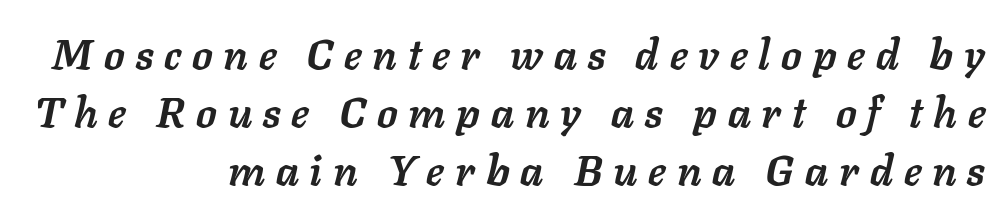
{"italic": "yes", "lean": "right", "slant_degrees": 11, "bold": "yes", "weight": "semibold", "width": "normal", "stroke_contrast": "low", "x_height": "medium", "monospaced": "no", "underline": "no", "align": "right", "line_spacing": "normal", "line_spacing_ratio": 1.38, "letter_spacing": "wide", "letter_spacing_em": 0.26, "glyph_px": 42}
